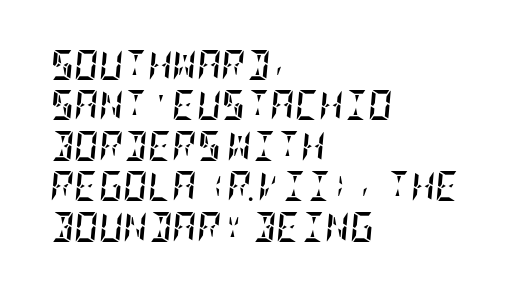
Q: Is the text bold? A: Yes.
Q: Is the text italic (slanted)? A: Yes, it leans right by about 5 degrees.
Q: Is the text underlined? A: No.
Q: How is the paragraph aligned? A: Left-aligned.
Q: Is the spacing between letters normal or unusually wide? A: Normal.
Q: Is the spacing between lines tight, normal or loose? A: Normal.
Q: Width (condensed, normal, or wide)? A: Condensed.
Q: Stroke contrast? A: Low.
Q: x-height? A: Large.
